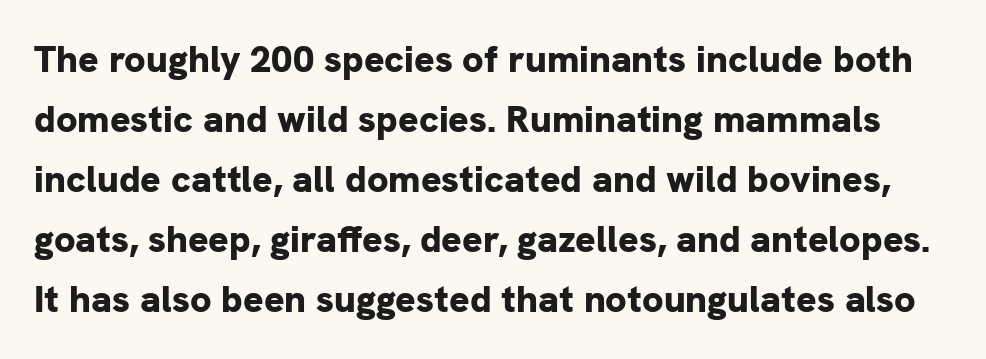
Q: Is the text bold? A: Yes.
Q: Is the text italic (slanted)? A: No, it is upright.
Q: Is the typeface a serif or a sans-serif typeface? A: Sans-serif.
Q: Is the text underlined? A: No.
Q: Is the spacing between letters normal or unusually wide? A: Normal.
Q: Is the spacing between lines tight, normal or loose? A: Normal.
Q: Width (condensed, normal, or wide)? A: Normal.
Q: Stroke contrast? A: Low.
Q: x-height? A: Medium.
Q: Monospaced? A: No.
